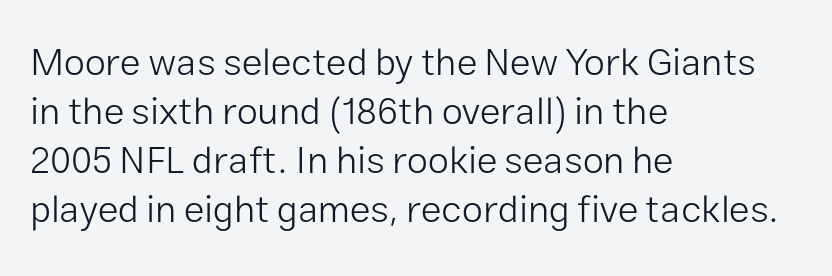
{"serif": "no", "italic": "no", "bold": "no", "weight": "light", "width": "normal", "stroke_contrast": "low", "x_height": "medium", "monospaced": "no", "underline": "no", "align": "left", "line_spacing": "normal", "line_spacing_ratio": 1.29, "letter_spacing": "normal", "letter_spacing_em": 0.0, "glyph_px": 38}
